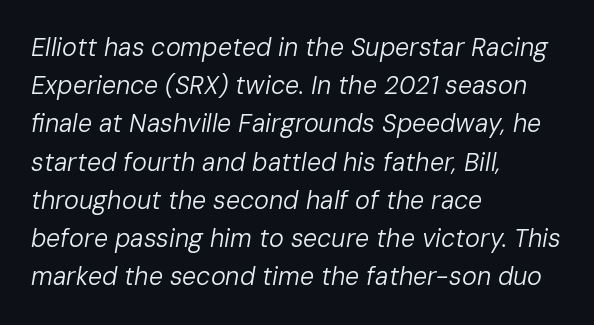
{"italic": "yes", "lean": "right", "slant_degrees": 10, "bold": "no", "underline": "no", "align": "left", "line_spacing": "normal", "line_spacing_ratio": 1.53, "letter_spacing": "normal", "letter_spacing_em": 0.0, "glyph_px": 25}
